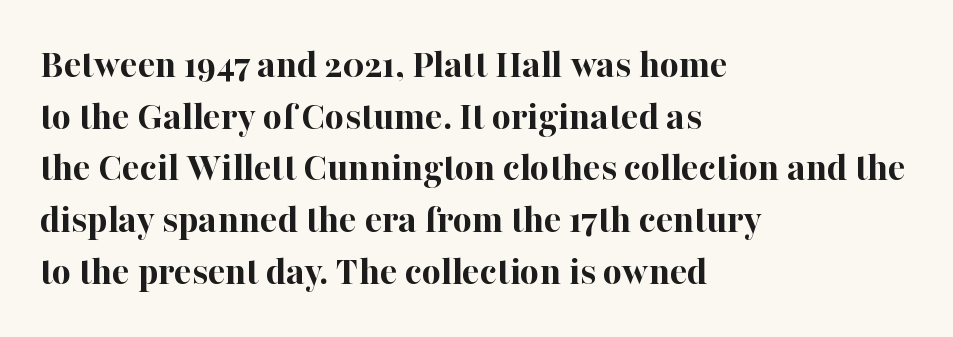
The image shows 41 px bold serif type, upright; set left-aligned, normal line spacing (1.26x), normal letter spacing, not underlined; high stroke contrast and a medium x-height.
